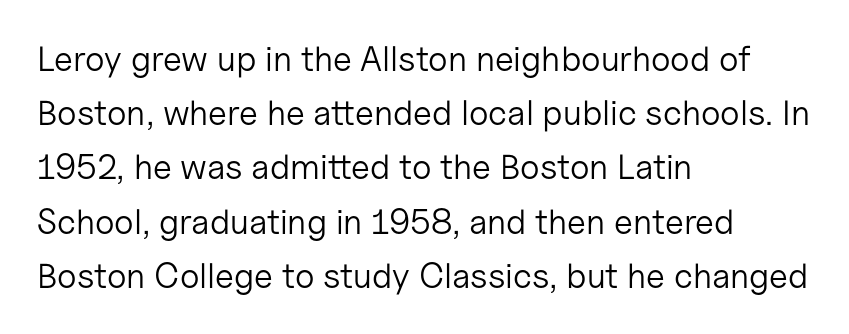
The face used here is rendered with its standard letterfit. The rows are spaced the way most documents space them. A typesetter would call this proportional, since set widths differ per character. Lines of text with bare space underneath. A quiet, ordinary-to-light weight characterises the typeface.
